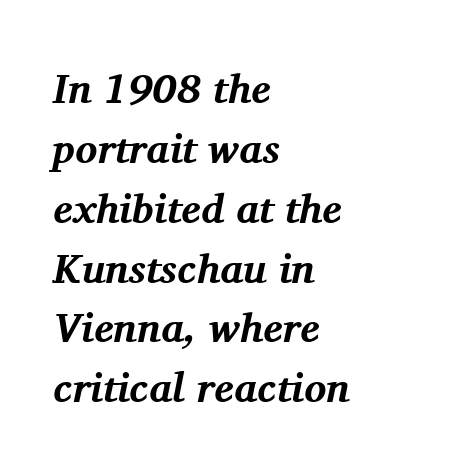
Q: Is the text bold? A: Yes.
Q: Is the text italic (slanted)? A: Yes, it leans right by about 11 degrees.
Q: Is the typeface a serif or a sans-serif typeface? A: Serif.
Q: Is the text underlined? A: No.
Q: How is the paragraph aligned? A: Left-aligned.
Q: Is the spacing between letters normal or unusually wide? A: Normal.
Q: Is the spacing between lines tight, normal or loose? A: Normal.
Q: Width (condensed, normal, or wide)? A: Normal.
Q: Stroke contrast? A: Medium.
Q: x-height? A: Medium.
Q: Monospaced? A: No.
